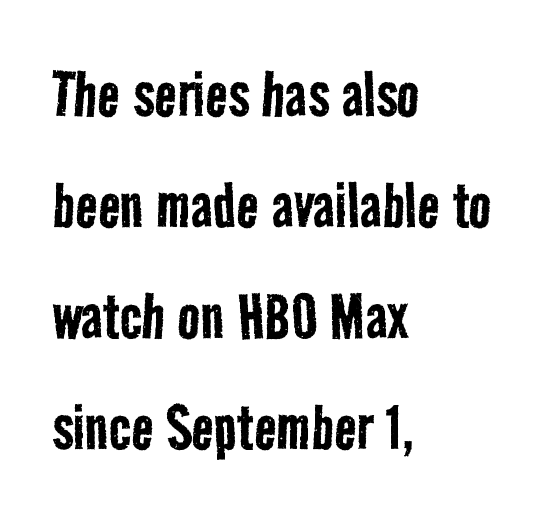
This rendering leaves character spacing at its baseline value. Counters stay open thanks to moderate or lighter strokes. Letters rest on an invisible, unmarked baseline. Reading down the column, the eye jumps a familiar distance to each next line.
